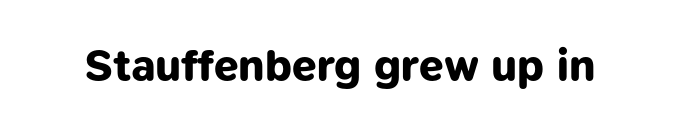
The image shows 44 px bold sans-serif type; set normal letter spacing, not underlined; low stroke contrast and a medium x-height.
